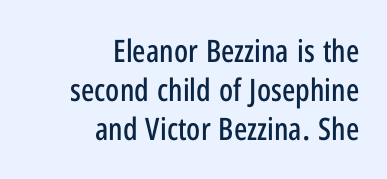
The image shows 31 px condensed sans-serif type, upright; set right-aligned, normal line spacing (1.26x), normal letter spacing, not underlined; low stroke contrast and a medium x-height.
